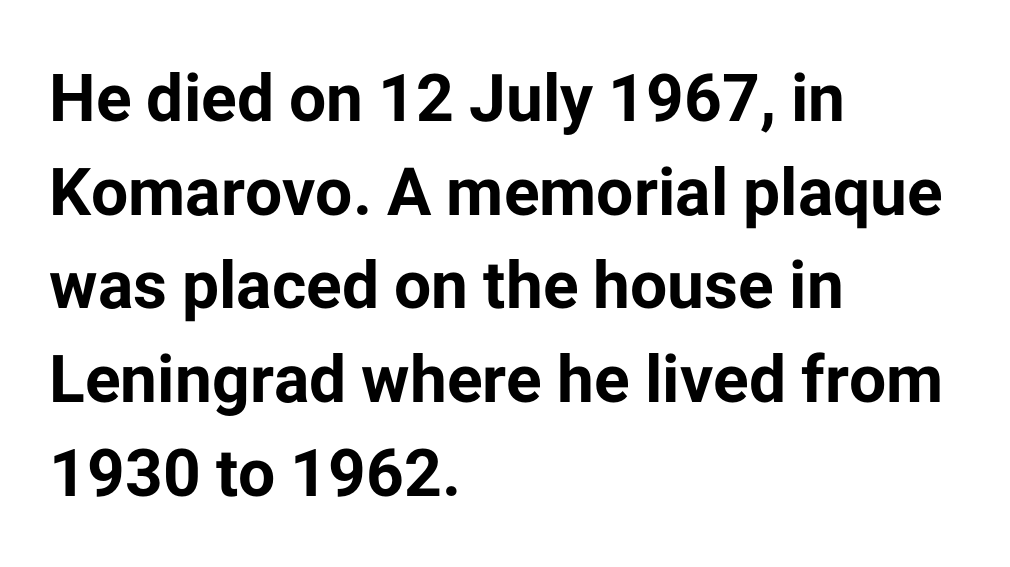
Unlike italic type, these characters show no tilt at all. A clean baseline with only descenders dipping below it. The passage shown is typeset with a sans-serif family. Caption: bold face, heavy strokes.
